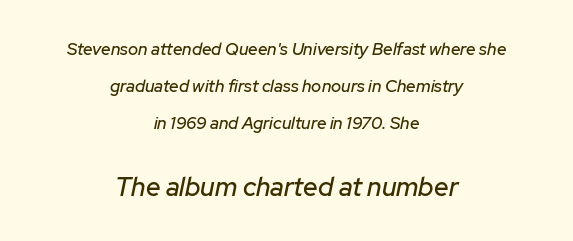
{"italic": "yes", "lean": "right", "slant_degrees": 12, "underline": "no", "align": "center", "line_spacing": "loose", "line_spacing_ratio": 2.18, "letter_spacing": "normal", "letter_spacing_em": 0.0, "larger_block": "second", "size_ratio": 1.53, "glyph_px": 26}
